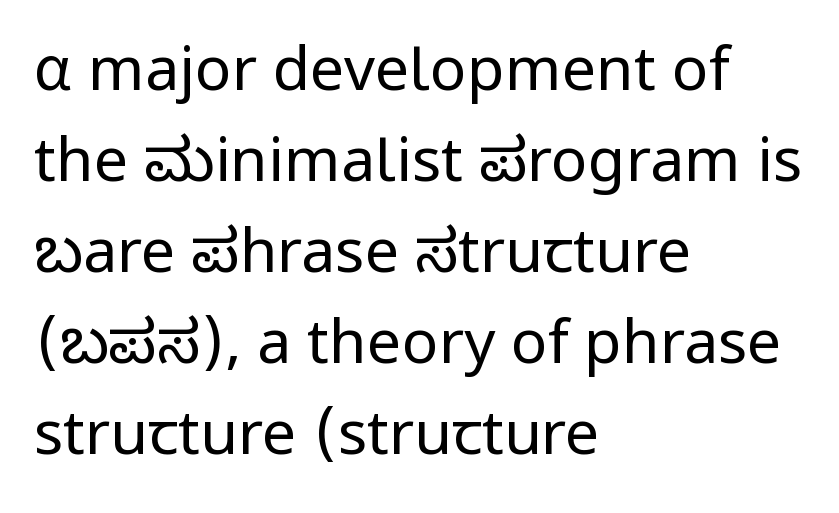
Q: Is the text bold? A: No.
Q: Is the text italic (slanted)? A: No, it is upright.
Q: Is the typeface a serif or a sans-serif typeface? A: Sans-serif.
Q: Is the text underlined? A: No.
Q: How is the paragraph aligned? A: Left-aligned.
Q: Is the spacing between letters normal or unusually wide? A: Normal.
Q: Is the spacing between lines tight, normal or loose? A: Normal.
Q: Width (condensed, normal, or wide)? A: Normal.
Q: Stroke contrast? A: Low.
Q: x-height? A: Medium.
Q: Monospaced? A: No.
